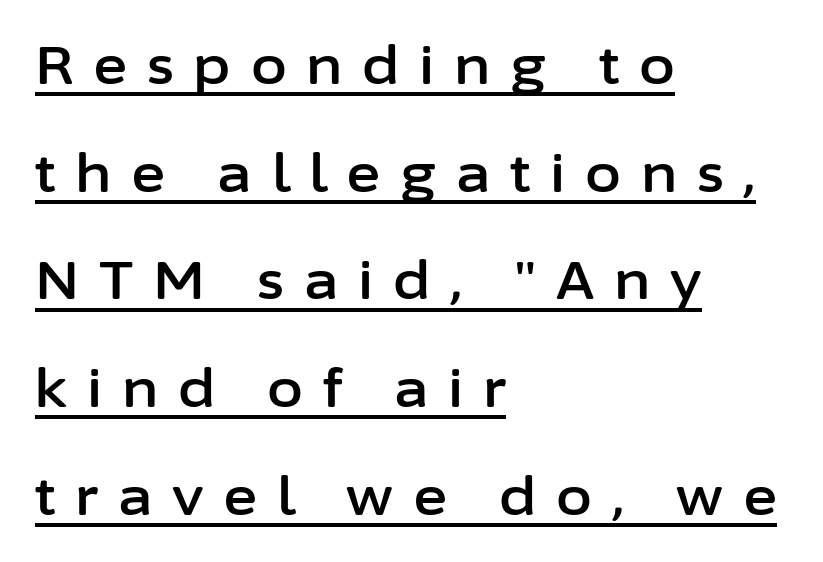
Q: Is the text italic (slanted)? A: No, it is upright.
Q: Is the typeface a serif or a sans-serif typeface? A: Sans-serif.
Q: Is the text underlined? A: Yes.
Q: How is the paragraph aligned? A: Left-aligned.
Q: Is the spacing between letters normal or unusually wide? A: Unusually wide.
Q: Is the spacing between lines tight, normal or loose? A: Loose.
Q: Width (condensed, normal, or wide)? A: Normal.
Q: Stroke contrast? A: Low.
Q: x-height? A: Medium.
Q: Monospaced? A: No.
